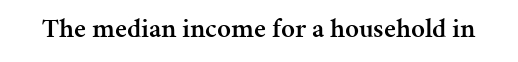
{"italic": "no", "bold": "semi", "underline": "no", "letter_spacing": "normal", "letter_spacing_em": 0.0, "glyph_px": 27}
